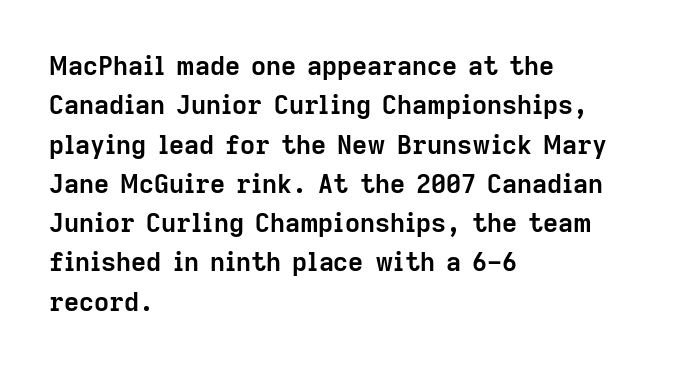
Typeset ragged right — the left edge is the straight one. The passage shown is not underscored anywhere. The lettering stays uniformly vertical, giving the passage a roman look. Short note: letters normally spaced.
